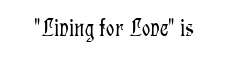
{"italic": "no", "bold": "no", "underline": "no", "letter_spacing": "normal", "letter_spacing_em": 0.0, "glyph_px": 26}
